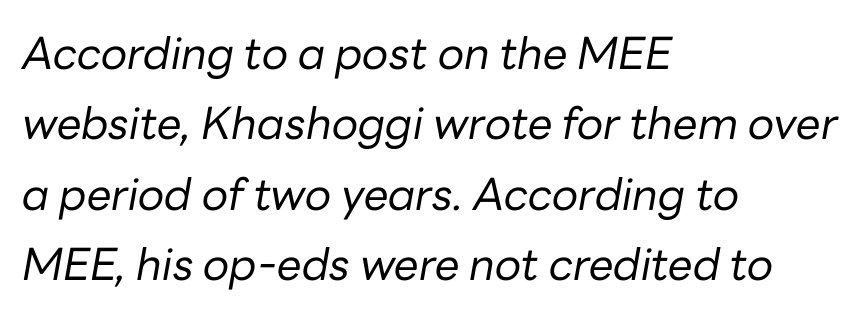
The image shows 44 px regular-weight type, italic (leaning right); set left-aligned, normal line spacing (1.6x), normal letter spacing, not underlined; low stroke contrast and a medium x-height.
